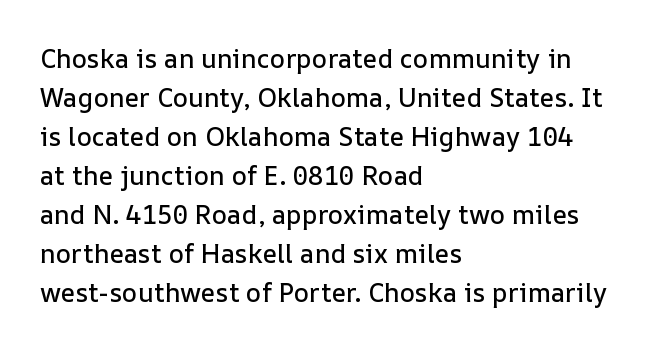
{"italic": "no", "underline": "no", "align": "left", "line_spacing": "normal", "line_spacing_ratio": 1.5, "letter_spacing": "normal", "letter_spacing_em": 0.0, "glyph_px": 26}
